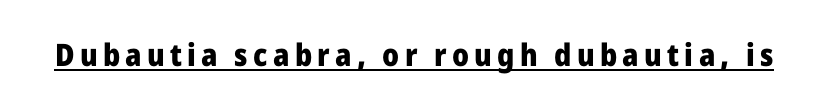
{"serif": "no", "italic": "no", "bold": "yes", "weight": "heavy", "width": "normal", "stroke_contrast": "low", "x_height": "medium", "monospaced": "no", "underline": "yes", "glyph_px": 31}
